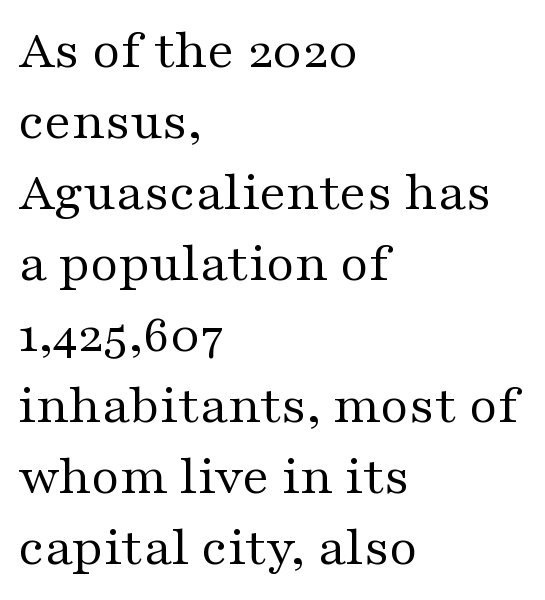
{"serif": "yes", "italic": "no", "bold": "no", "weight": "regular", "width": "wide", "stroke_contrast": "medium", "x_height": "medium", "monospaced": "no", "underline": "no", "align": "left", "line_spacing": "normal", "line_spacing_ratio": 1.29, "letter_spacing": "normal", "letter_spacing_em": 0.0, "glyph_px": 55}
